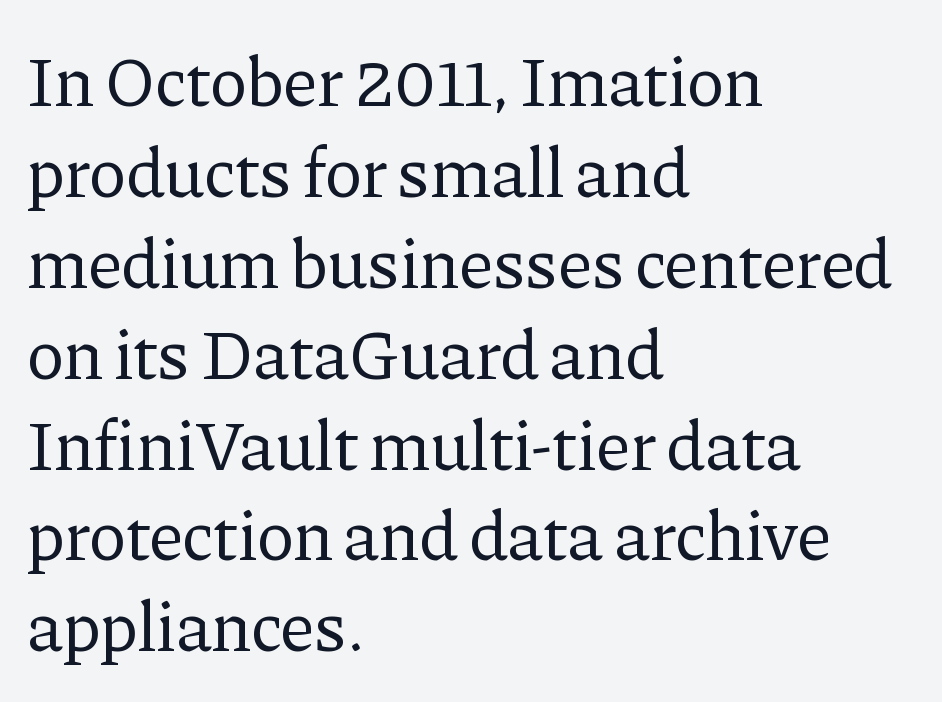
{"serif": "yes", "italic": "no", "bold": "no", "weight": "regular", "width": "normal", "stroke_contrast": "low", "x_height": "medium", "monospaced": "no", "underline": "no", "align": "left", "line_spacing": "normal", "line_spacing_ratio": 1.28, "letter_spacing": "normal", "letter_spacing_em": 0.0, "glyph_px": 71}
